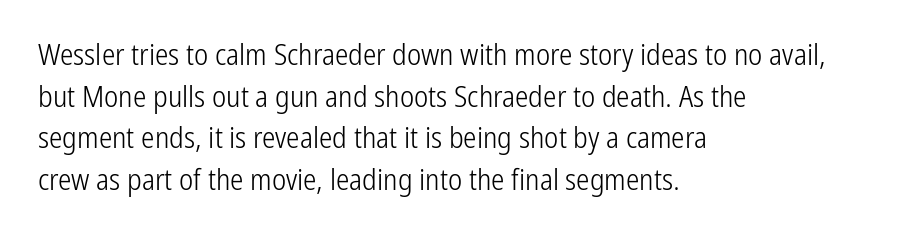
The image shows 30 px light, condensed sans-serif type, upright; set left-aligned, normal line spacing (1.39x), normal letter spacing, not underlined; low stroke contrast and a medium x-height.
